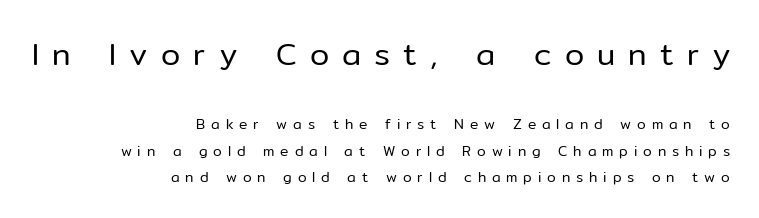
The image shows 31 px regular-weight sans-serif type, upright; set right-aligned, line spacing 1.89x, unusually wide letter spacing (+0.42 em), not underlined; the first (top) block is 2.21x larger; low stroke contrast and a medium x-height.
